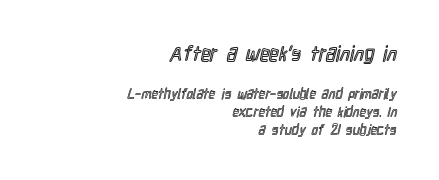
Q: Is the text italic (slanted)? A: Yes.
Q: Is the text underlined? A: No.
Q: How is the paragraph aligned? A: Right-aligned.
Q: Is the spacing between letters normal or unusually wide? A: Normal.
Q: Is the spacing between lines tight, normal or loose? A: Normal.
Q: Which block of text is set in a larger size, the first (top) or the second (bottom)? A: The first (top) one.
